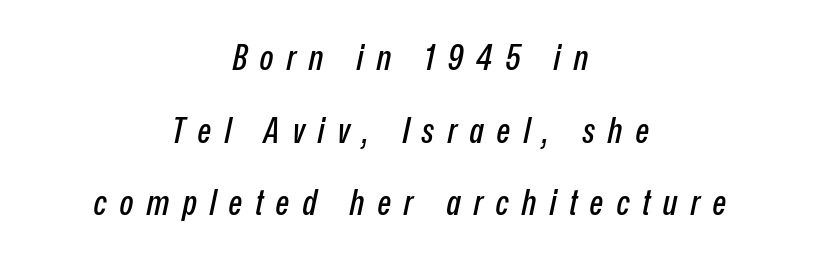
{"italic": "yes", "lean": "right", "slant_degrees": 12, "width": "condensed", "stroke_contrast": "low", "x_height": "medium", "monospaced": "no", "underline": "no", "align": "center", "line_spacing": "loose", "line_spacing_ratio": 2.02, "letter_spacing": "wide", "letter_spacing_em": 0.36, "glyph_px": 36}
